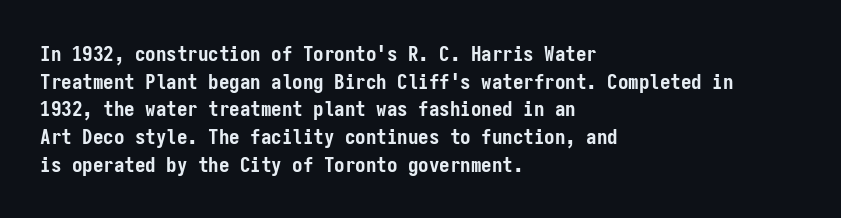
It's the straight-up-and-down kind of type. The words here are not underlined. Summary of vertical rhythm: regular, with standard interline spacing. Alignment: flush left. The rendering keeps characters at their native spacing.
